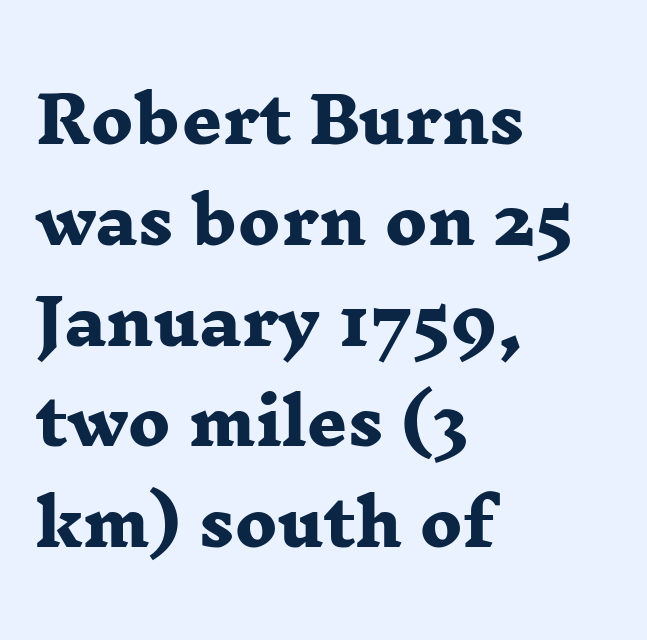
{"serif": "yes", "bold": "yes", "weight": "heavy", "width": "wide", "stroke_contrast": "low", "x_height": "medium", "monospaced": "no", "underline": "no", "align": "left", "line_spacing": "normal", "line_spacing_ratio": 1.6, "letter_spacing": "normal", "letter_spacing_em": 0.0, "glyph_px": 63}
